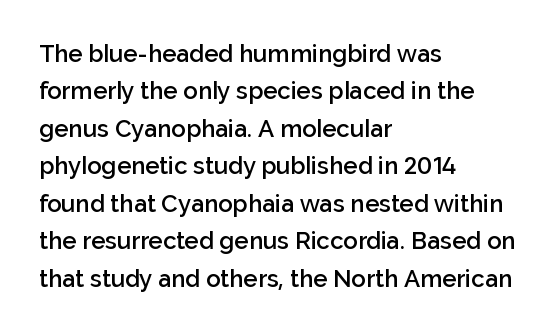
The image shows 24 px text type, upright; set left-aligned, normal line spacing (1.56x), normal letter spacing, not underlined.
